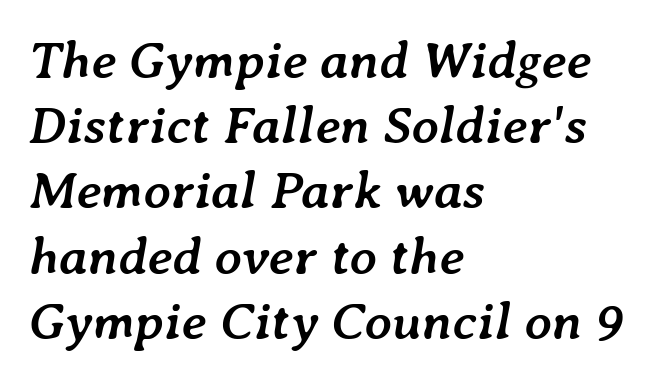
Each row of text sits above clean, open space. If you drew a ruler down the left edge, every line would touch it. You could not count columns in this text — the font is proportionally spaced. Honestly, the letter spacing is just normal — you wouldn't notice it.
